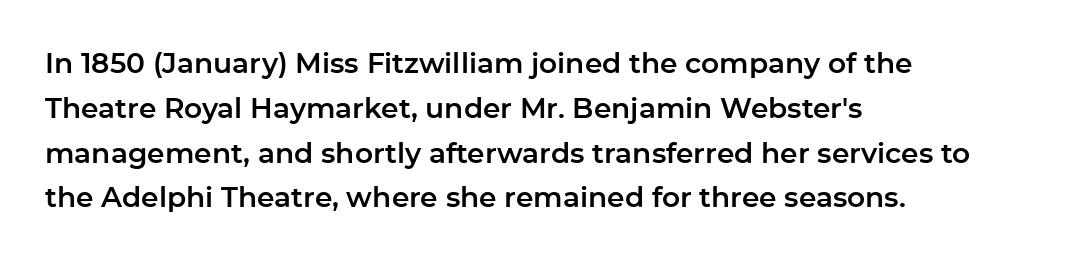
Letterform terminals end flat and unadorned throughout the passage. Here the glyphs are tracked normally, forming tight word shapes. Each row of text sits above clean, open space. Tall strokes in this sample are plumb rather than angled.
